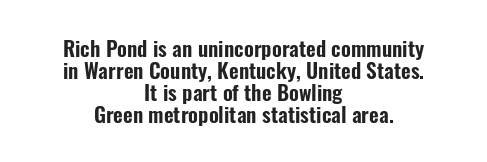
The image shows 21 px text type, upright; set centered, tight line spacing (1.05x), normal letter spacing, not underlined.
